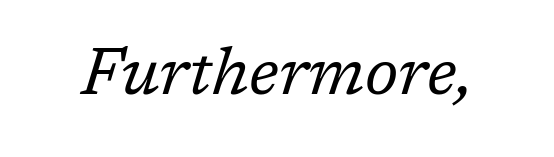
{"serif": "yes", "italic": "yes", "lean": "right", "slant_degrees": 17, "bold": "no", "weight": "regular", "width": "normal", "stroke_contrast": "low", "x_height": "medium", "monospaced": "no", "underline": "no", "letter_spacing": "normal", "letter_spacing_em": 0.0, "glyph_px": 66}
